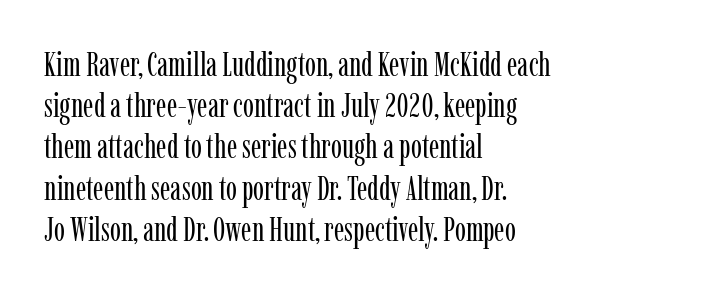
{"serif": "yes", "italic": "no", "bold": "no", "weight": "regular", "width": "condensed", "stroke_contrast": "low", "x_height": "medium", "monospaced": "no", "underline": "no", "align": "left", "line_spacing": "normal", "line_spacing_ratio": 1.25, "letter_spacing": "normal", "letter_spacing_em": 0.0, "glyph_px": 33}
